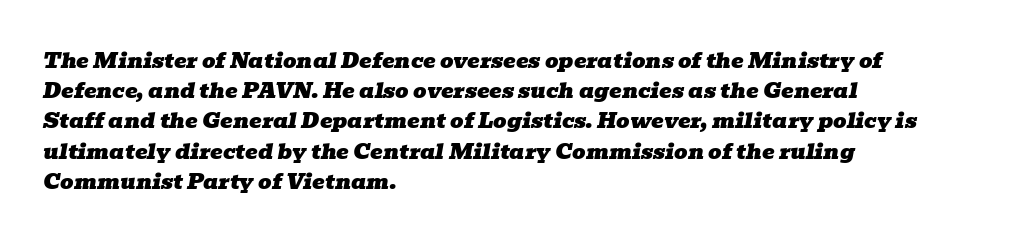
The glyphs look as if they've been sheared to an angle. Has an underline been added? It has not. The paragraph has a hard left edge and a soft right edge. How are the letters spaced? Ordinarily, with no added tracking. In terms of leading, this rendering sits right in the middle.
